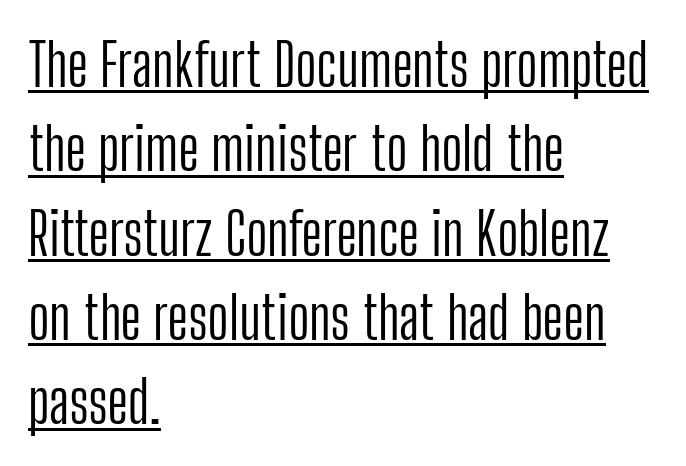
The image shows 59 px light, condensed sans-serif type, upright; set left-aligned, normal line spacing (1.43x), normal letter spacing, underlined; low stroke contrast and a medium x-height.
